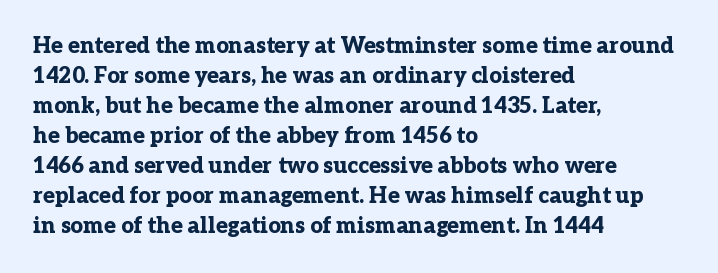
Italic: no, the glyphs are upright roman. Standard letterfit; no display-style spreading of the glyphs. Glance below the letters and you will spot only blank space. Its strokes are broad and dark, the hallmark of bold type.
